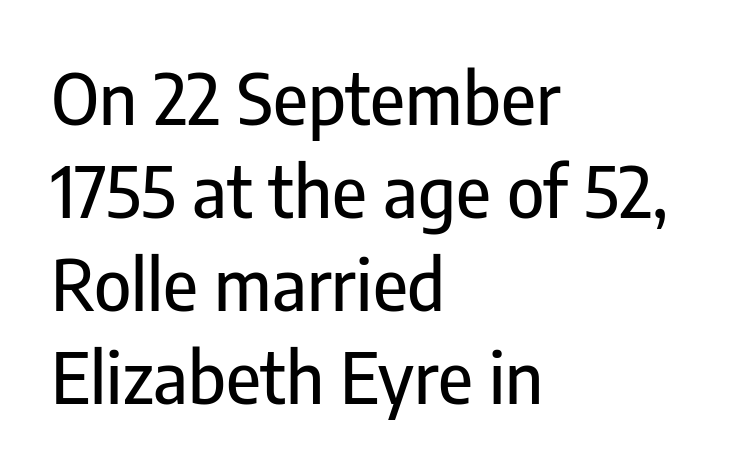
{"serif": "no", "italic": "no", "width": "condensed", "stroke_contrast": "low", "x_height": "medium", "monospaced": "no", "underline": "no", "align": "left", "line_spacing": "normal", "line_spacing_ratio": 1.31, "letter_spacing": "normal", "letter_spacing_em": 0.0, "glyph_px": 71}
